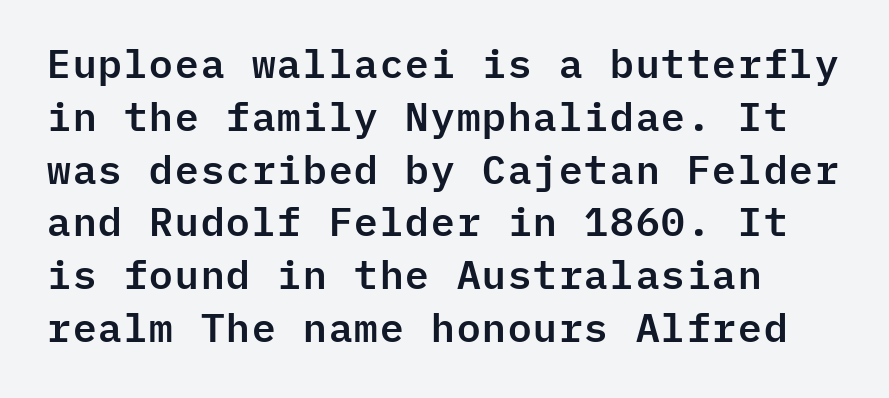
Q: Is the text italic (slanted)? A: No, it is upright.
Q: Is the typeface a serif or a sans-serif typeface? A: Sans-serif.
Q: Is the text underlined? A: No.
Q: How is the paragraph aligned? A: Left-aligned.
Q: Is the spacing between letters normal or unusually wide? A: Normal.
Q: Is the spacing between lines tight, normal or loose? A: Normal.
Q: Width (condensed, normal, or wide)? A: Normal.
Q: Stroke contrast? A: Low.
Q: x-height? A: Medium.
Q: Monospaced? A: Yes.
